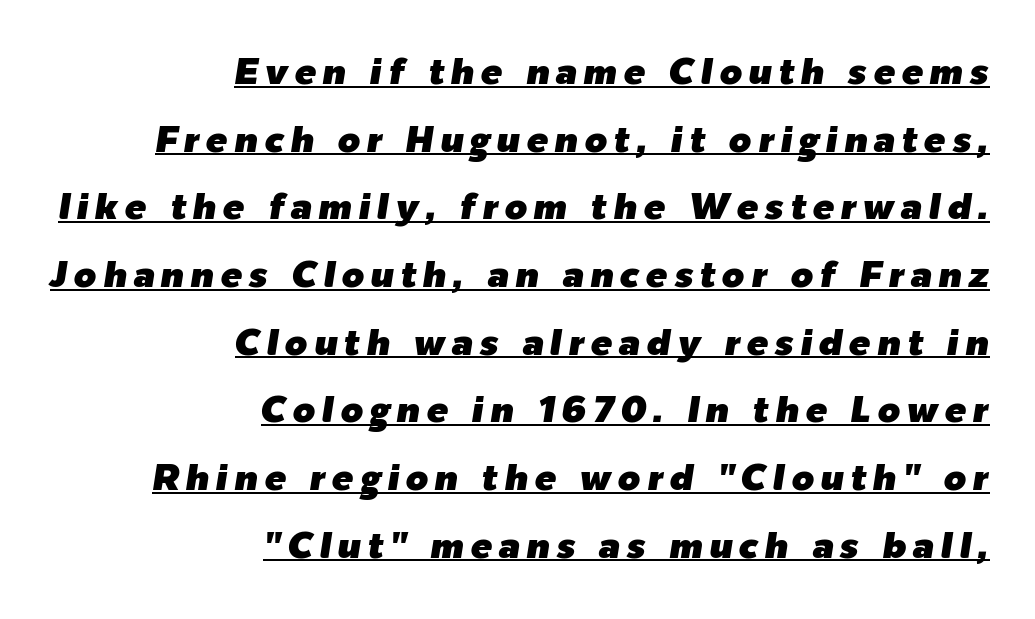
The image shows 36 px text type, italic (leaning right); set right-aligned, line spacing 1.88x, underlined; low stroke contrast and a medium x-height.
